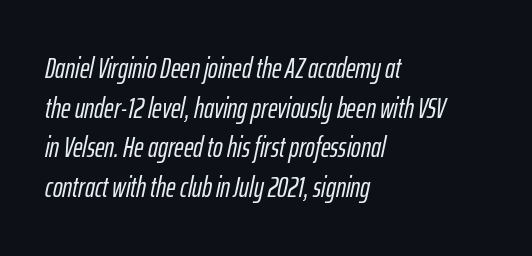
Q: Is the text italic (slanted)? A: Yes, it leans right by about 12 degrees.
Q: Is the text underlined? A: No.
Q: How is the paragraph aligned? A: Left-aligned.
Q: Is the spacing between letters normal or unusually wide? A: Normal.
Q: Is the spacing between lines tight, normal or loose? A: Normal.
Q: Width (condensed, normal, or wide)? A: Condensed.
Q: Stroke contrast? A: Low.
Q: x-height? A: Medium.
Q: Monospaced? A: No.
